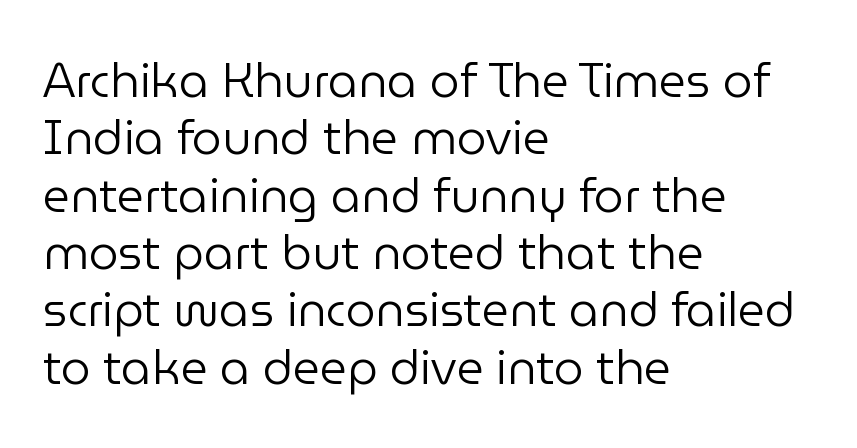
{"serif": "no", "italic": "no", "bold": "no", "weight": "regular", "width": "normal", "stroke_contrast": "low", "x_height": "medium", "monospaced": "no", "underline": "no", "align": "left", "line_spacing_ratio": 1.22, "letter_spacing": "normal", "letter_spacing_em": 0.0, "glyph_px": 47}
